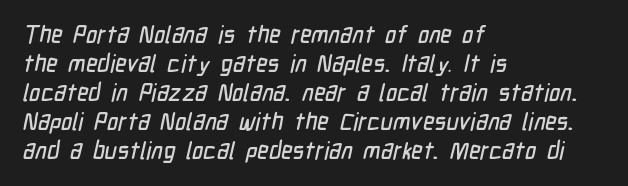
The glyphs are unaccompanied by any horizontal stroke below them. Every row of glyphs begins at an identical x-position on the left. How are the letters spaced? Ordinarily, with no added tracking.
